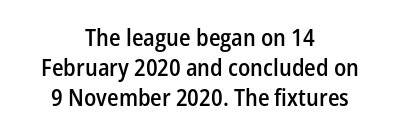
Q: Is the text bold? A: Semi-bold.
Q: Is the text italic (slanted)? A: No, it is upright.
Q: Is the text underlined? A: No.
Q: How is the paragraph aligned? A: Centered.
Q: Is the spacing between letters normal or unusually wide? A: Normal.
Q: Is the spacing between lines tight, normal or loose? A: Normal.
